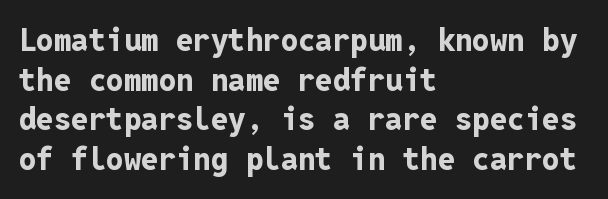
Q: Is the text bold? A: Yes.
Q: Is the text italic (slanted)? A: No, it is upright.
Q: Is the typeface a serif or a sans-serif typeface? A: Sans-serif.
Q: Is the text underlined? A: No.
Q: How is the paragraph aligned? A: Left-aligned.
Q: Is the spacing between letters normal or unusually wide? A: Normal.
Q: Is the spacing between lines tight, normal or loose? A: Normal.
Q: Width (condensed, normal, or wide)? A: Normal.
Q: Stroke contrast? A: Low.
Q: x-height? A: Medium.
Q: Monospaced? A: Yes.
